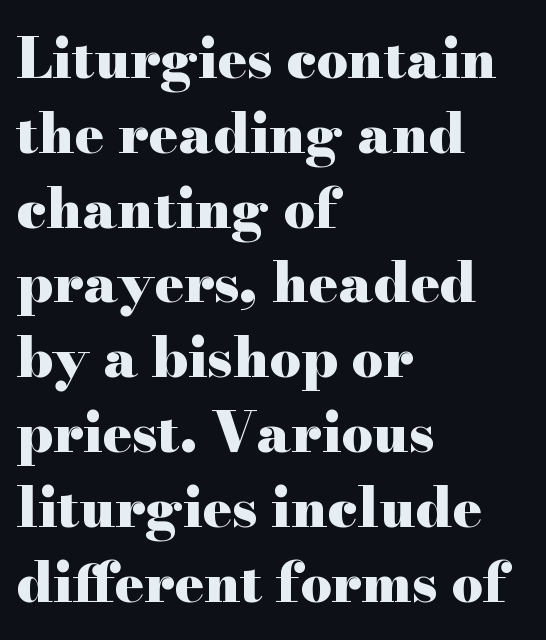
Q: Is the text bold? A: Yes.
Q: Is the text italic (slanted)? A: No, it is upright.
Q: Is the typeface a serif or a sans-serif typeface? A: Serif.
Q: Is the text underlined? A: No.
Q: How is the paragraph aligned? A: Left-aligned.
Q: Is the spacing between letters normal or unusually wide? A: Normal.
Q: Is the spacing between lines tight, normal or loose? A: Normal.
Q: Width (condensed, normal, or wide)? A: Wide.
Q: Stroke contrast? A: High.
Q: x-height? A: Small.
Q: Monospaced? A: No.
